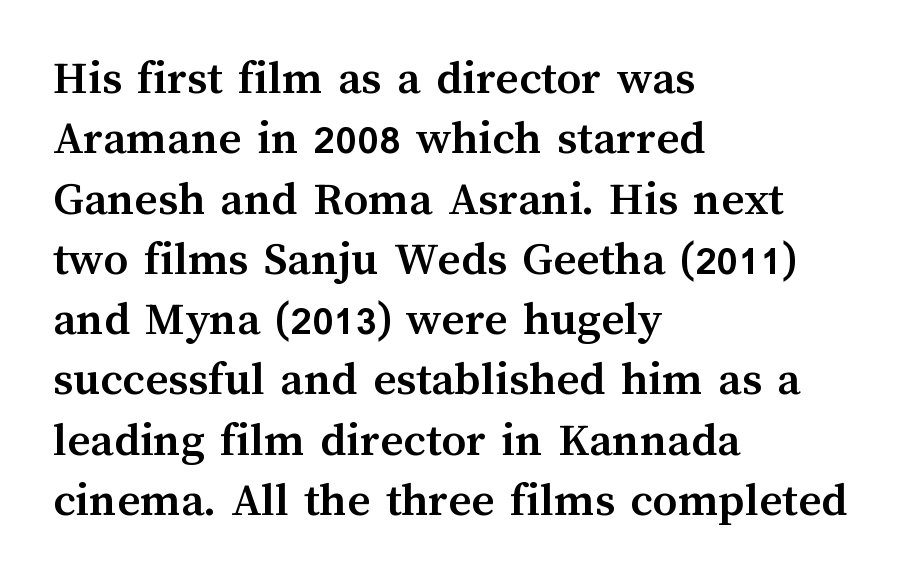
The image shows 49 px semibold type, upright; set left-aligned, line spacing 1.23x, normal letter spacing, not underlined; medium stroke contrast and a medium x-height.
